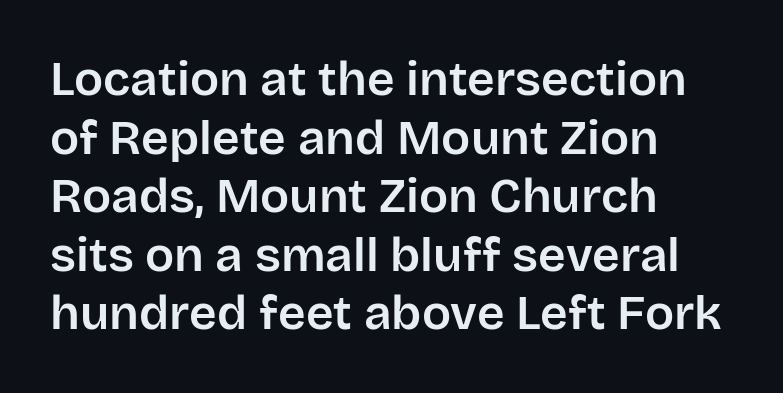
Check the space under the baseline: it is left empty. Observe the ordinary spacing: letters are neighbours, not strangers. Is this a sans? Yes — the strokes have no serifs. Reading down the block, your eye returns to a fixed left position each line.
